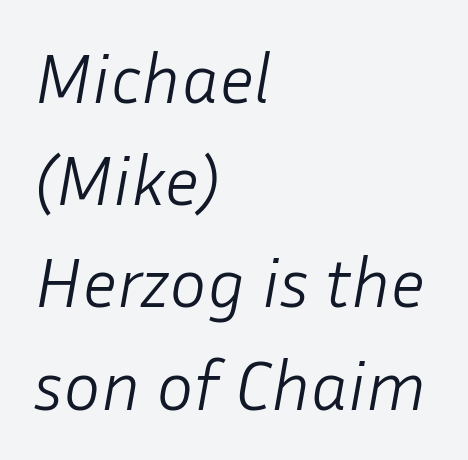
This sample uses an oblique cut, with every glyph tilted off the vertical. Looks like regular typesetting: each glyph gets only the width it needs. The letterforms sit at book weight or below. Is there much room between lines? A standard amount, neither cramped nor airy.
